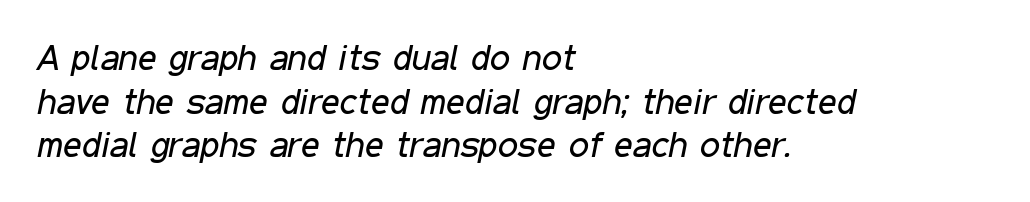
Q: Is the text bold? A: No.
Q: Is the text italic (slanted)? A: Yes, it leans right by about 11 degrees.
Q: Is the text underlined? A: No.
Q: How is the paragraph aligned? A: Left-aligned.
Q: Is the spacing between letters normal or unusually wide? A: Normal.
Q: Width (condensed, normal, or wide)? A: Condensed.
Q: Stroke contrast? A: Low.
Q: x-height? A: Medium.
Q: Monospaced? A: No.
